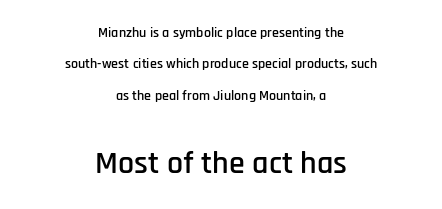
{"serif": "no", "italic": "no", "width": "condensed", "stroke_contrast": "low", "x_height": "large", "monospaced": "no", "underline": "no", "align": "center", "line_spacing": "loose", "line_spacing_ratio": 2.25, "letter_spacing": "normal", "letter_spacing_em": 0.0, "larger_block": "second", "size_ratio": 2.29, "glyph_px": 32}
